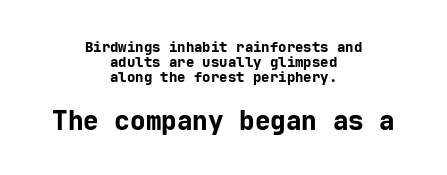
The image shows 26 px bold type, upright; set centered, tight line spacing (1.07x), normal letter spacing, not underlined; the second (bottom) block is 1.86x larger.
